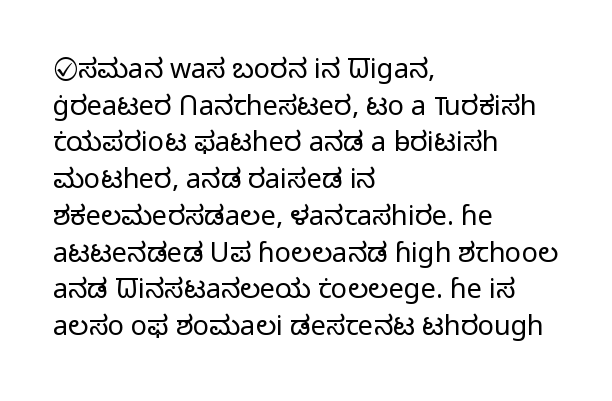
{"italic": "no", "bold": "no", "underline": "no", "align": "left", "line_spacing": "normal", "line_spacing_ratio": 1.36, "letter_spacing": "normal", "letter_spacing_em": 0.0, "glyph_px": 27}
